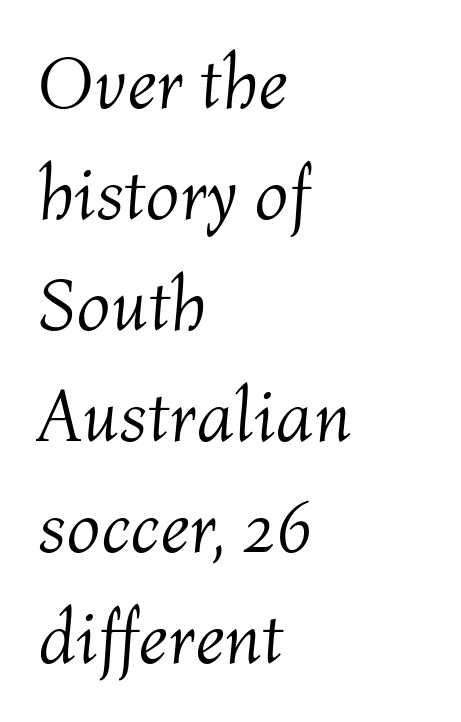
Q: Is the text bold? A: No.
Q: Is the text italic (slanted)? A: Yes, it leans right by about 4 degrees.
Q: Is the text underlined? A: No.
Q: How is the paragraph aligned? A: Left-aligned.
Q: Is the spacing between letters normal or unusually wide? A: Normal.
Q: Is the spacing between lines tight, normal or loose? A: Normal.
Q: Width (condensed, normal, or wide)? A: Normal.
Q: Stroke contrast? A: Medium.
Q: x-height? A: Medium.
Q: Monospaced? A: No.
